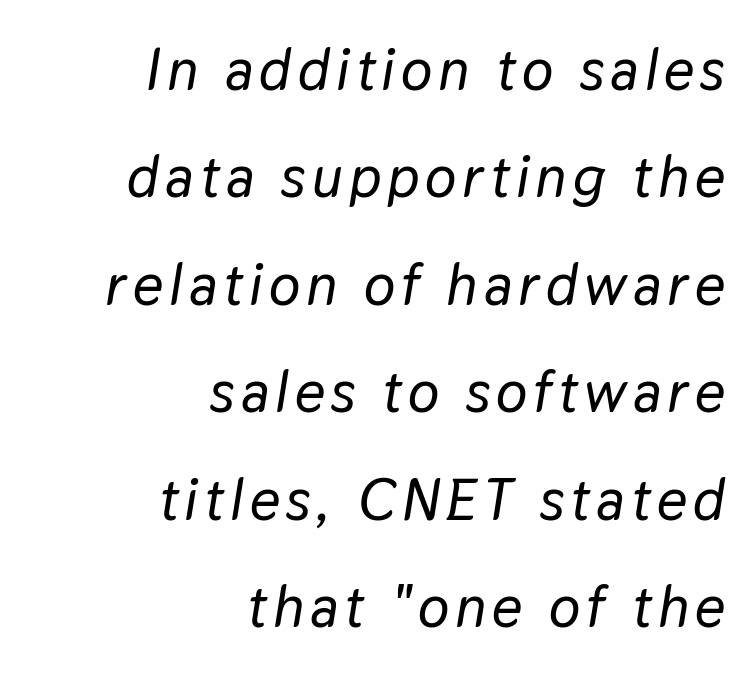
{"italic": "yes", "lean": "right", "slant_degrees": 9, "width": "normal", "stroke_contrast": "low", "x_height": "medium", "monospaced": "no", "underline": "no", "align": "right", "line_spacing_ratio": 1.82, "glyph_px": 59}
